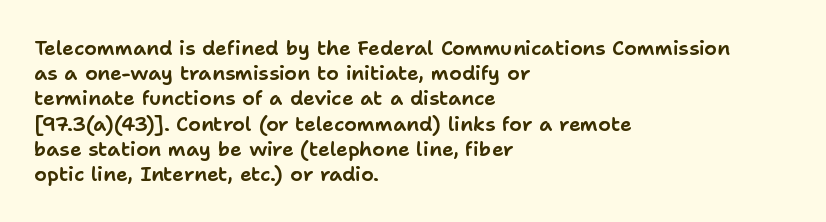
Q: Is the text italic (slanted)? A: No, it is upright.
Q: Is the text underlined? A: No.
Q: How is the paragraph aligned? A: Left-aligned.
Q: Is the spacing between letters normal or unusually wide? A: Normal.
Q: Is the spacing between lines tight, normal or loose? A: Normal.
